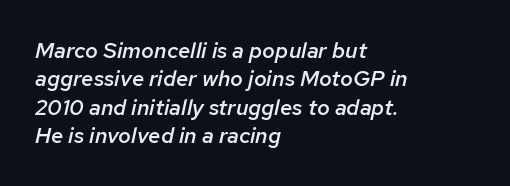
The image shows 22 px text type, italic (leaning right); set left-aligned, normal line spacing (1.29x), normal letter spacing, not underlined.
